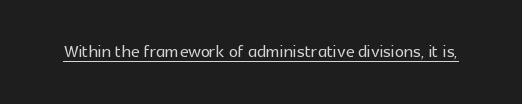
{"italic": "no", "underline": "yes", "letter_spacing": "normal", "letter_spacing_em": 0.0, "glyph_px": 23}
